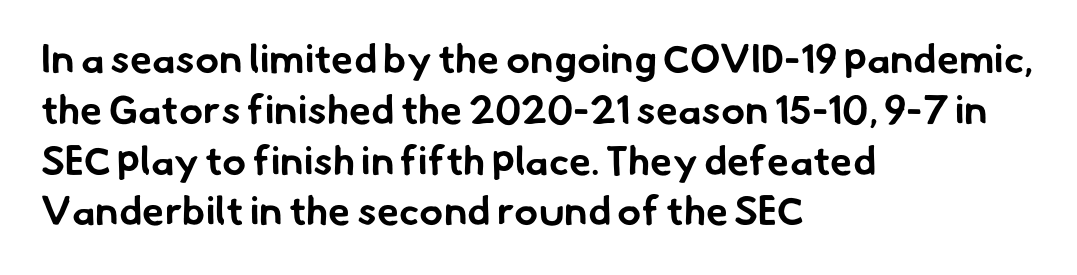
{"serif": "no", "bold": "yes", "weight": "bold", "width": "normal", "stroke_contrast": "low", "x_height": "small", "monospaced": "no", "underline": "no", "align": "left", "line_spacing": "normal", "line_spacing_ratio": 1.27, "letter_spacing": "normal", "letter_spacing_em": 0.0, "glyph_px": 40}
